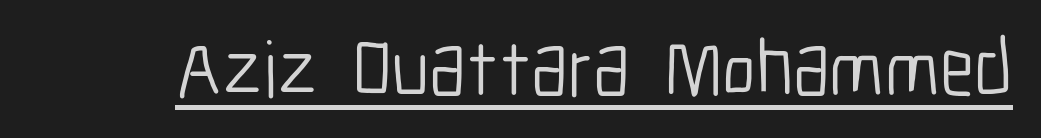
This sample has the flowing, uneven cadence of proportional lettering. This rendering features underlined lettering. Quick note: not italic, upright. The strokes carry an ordinary text weight at most.
